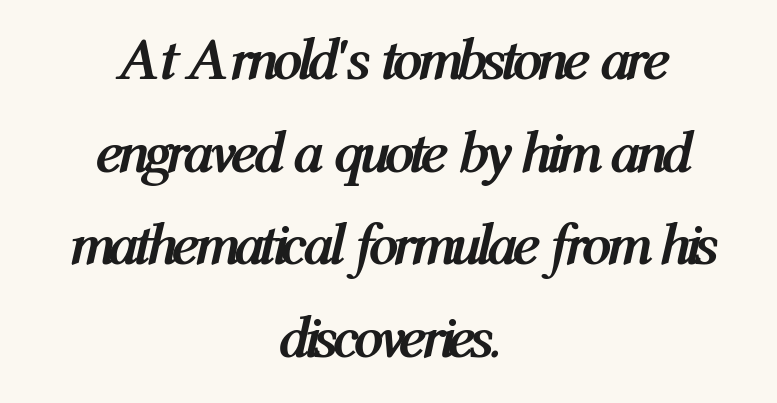
Q: Is the text bold? A: Yes.
Q: Is the text italic (slanted)? A: Yes, it leans right by about 12 degrees.
Q: Is the text underlined? A: No.
Q: How is the paragraph aligned? A: Centered.
Q: Is the spacing between letters normal or unusually wide? A: Normal.
Q: Is the spacing between lines tight, normal or loose? A: Normal.
Q: Width (condensed, normal, or wide)? A: Condensed.
Q: Stroke contrast? A: Medium.
Q: x-height? A: Medium.
Q: Monospaced? A: No.
